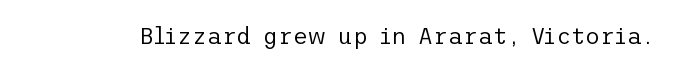
{"italic": "no", "bold": "no", "underline": "no", "letter_spacing": "normal", "letter_spacing_em": 0.0, "glyph_px": 23}
